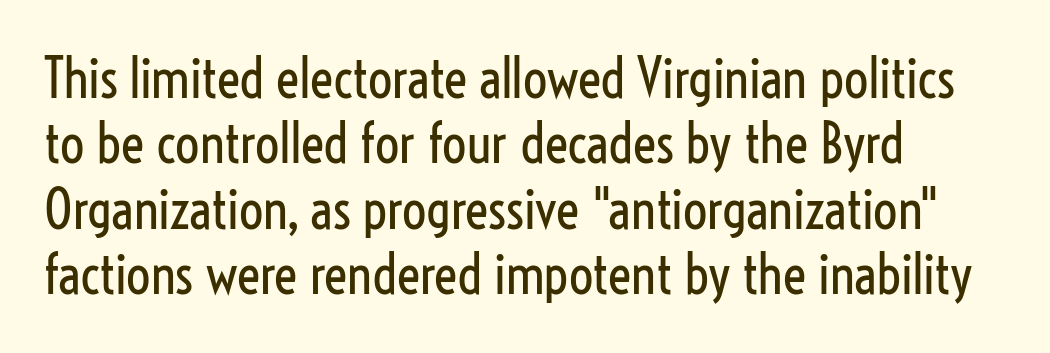
{"serif": "no", "italic": "no", "bold": "no", "weight": "regular", "width": "condensed", "stroke_contrast": "low", "x_height": "medium", "monospaced": "no", "underline": "no", "align": "left", "line_spacing_ratio": 1.21, "letter_spacing": "normal", "letter_spacing_em": 0.0, "glyph_px": 54}
